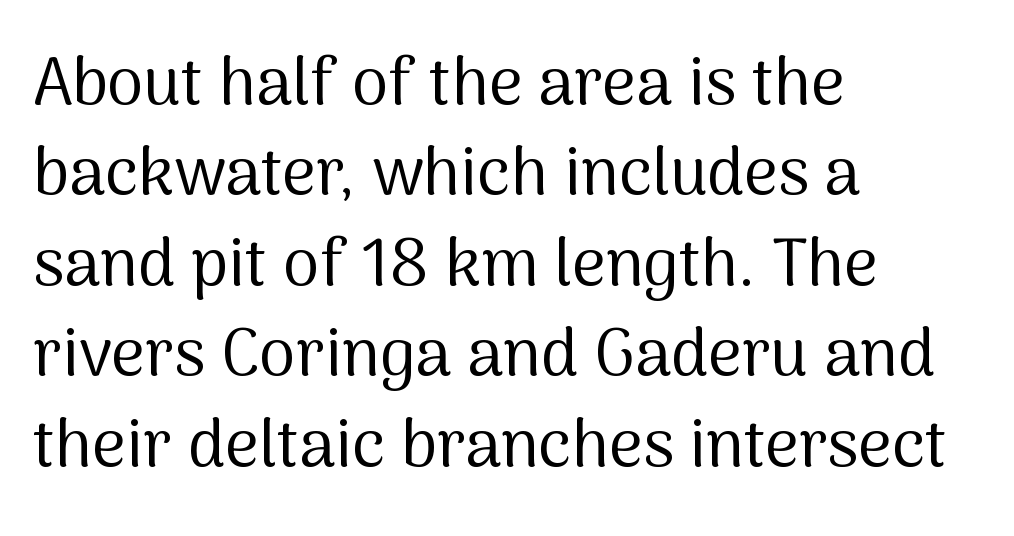
{"serif": "no", "italic": "no", "bold": "no", "weight": "regular", "width": "normal", "stroke_contrast": "medium", "x_height": "medium", "monospaced": "no", "underline": "no", "align": "left", "line_spacing": "normal", "line_spacing_ratio": 1.37, "letter_spacing": "normal", "letter_spacing_em": 0.0, "glyph_px": 66}
